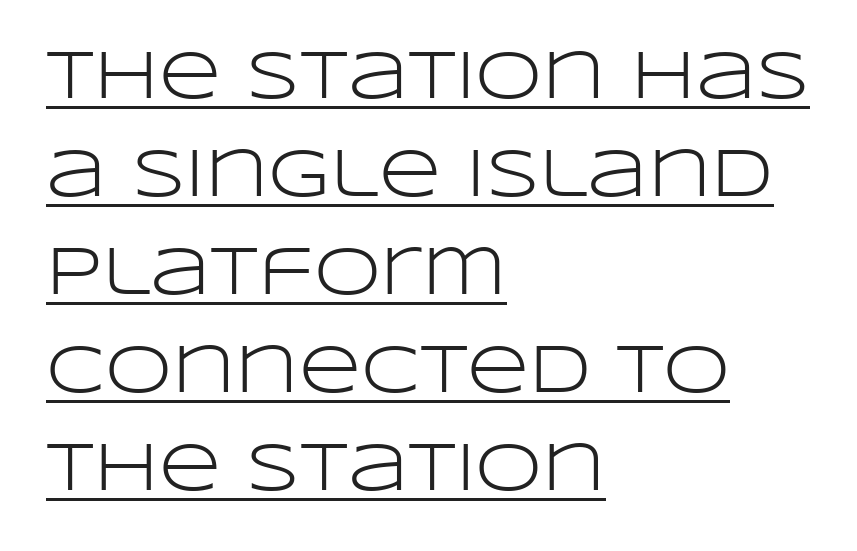
{"serif": "no", "italic": "no", "bold": "no", "weight": "light", "width": "wide", "stroke_contrast": "low", "x_height": "large", "monospaced": "no", "underline": "yes", "align": "left", "line_spacing": "normal", "line_spacing_ratio": 1.44, "letter_spacing": "normal", "letter_spacing_em": 0.0, "glyph_px": 68}
